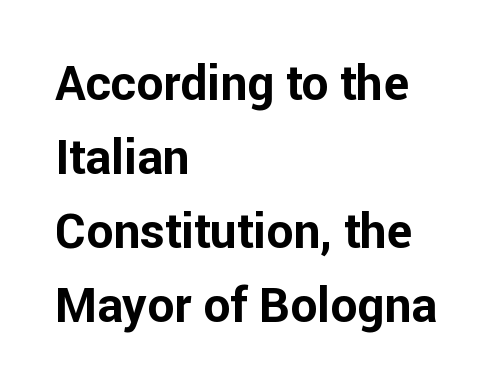
{"serif": "no", "italic": "no", "bold": "yes", "weight": "bold", "width": "normal", "stroke_contrast": "low", "x_height": "medium", "monospaced": "no", "underline": "no", "align": "left", "line_spacing": "normal", "line_spacing_ratio": 1.54, "letter_spacing": "normal", "letter_spacing_em": 0.0, "glyph_px": 48}
